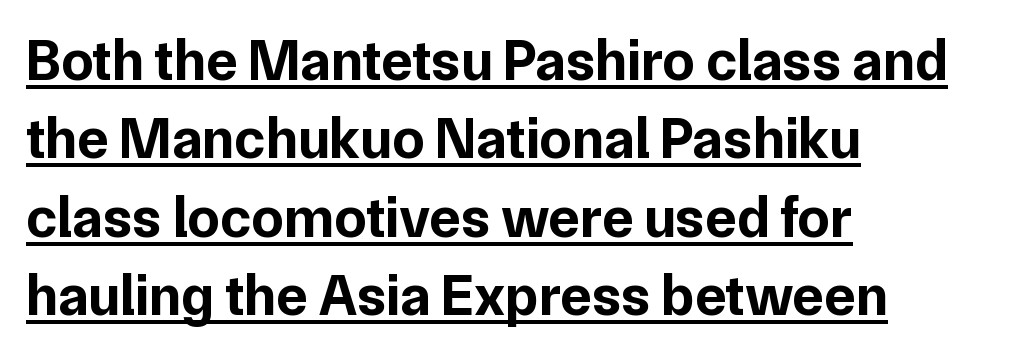
Q: Is the text bold? A: Yes.
Q: Is the text italic (slanted)? A: No, it is upright.
Q: Is the typeface a serif or a sans-serif typeface? A: Sans-serif.
Q: Is the text underlined? A: Yes.
Q: How is the paragraph aligned? A: Left-aligned.
Q: Is the spacing between letters normal or unusually wide? A: Normal.
Q: Is the spacing between lines tight, normal or loose? A: Normal.
Q: Width (condensed, normal, or wide)? A: Normal.
Q: Stroke contrast? A: Low.
Q: x-height? A: Medium.
Q: Monospaced? A: No.
